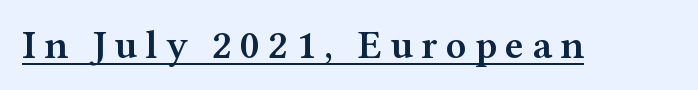
The image shows 40 px semibold, wide serif type, upright; set unusually wide letter spacing (+0.2 em), underlined; medium stroke contrast and a medium x-height.
